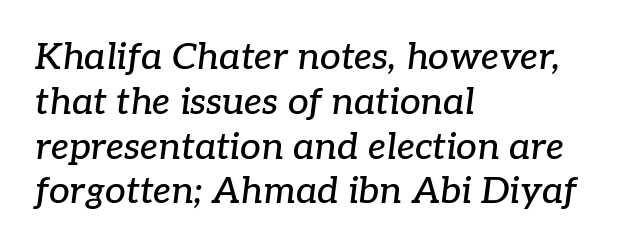
The image shows 37 px serif type, italic (leaning right); set left-aligned, line spacing 1.21x, normal letter spacing, not underlined; low stroke contrast and a medium x-height.
